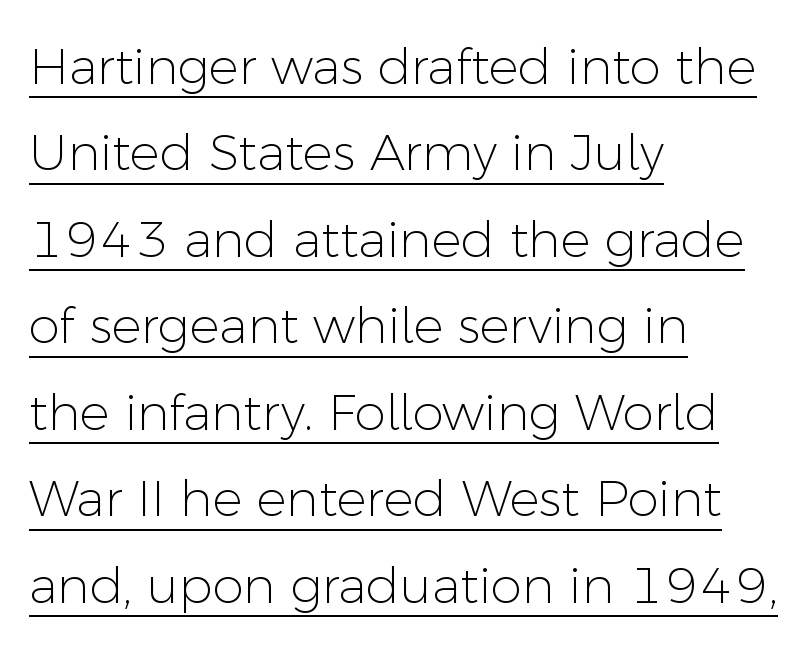
{"serif": "no", "italic": "no", "bold": "no", "weight": "light", "width": "normal", "stroke_contrast": "low", "x_height": "medium", "monospaced": "no", "underline": "yes", "align": "left", "line_spacing_ratio": 1.73, "letter_spacing": "normal", "letter_spacing_em": 0.0, "glyph_px": 50}
